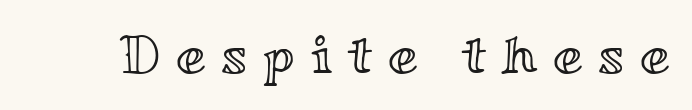
{"italic": "no", "width": "wide", "x_height": "small", "monospaced": "no", "underline": "no", "letter_spacing": "wide", "letter_spacing_em": 0.3, "glyph_px": 53}
